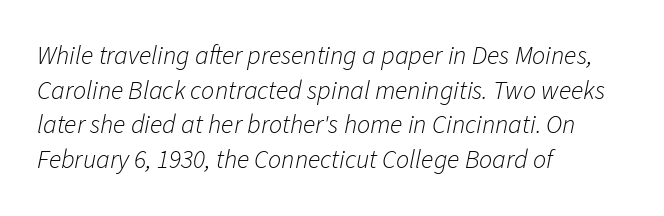
Honestly, the row spacing looks completely unremarkable. These lines were composed using italics. Unmarked baselines from the first word to the last. Summary of weight: not heavy and not bold.
